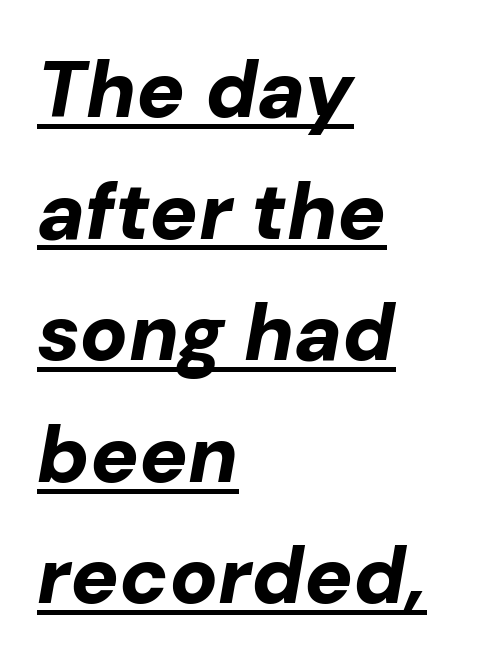
Q: Is the text bold? A: Yes.
Q: Is the text italic (slanted)? A: Yes, it leans right by about 10 degrees.
Q: Is the text underlined? A: Yes.
Q: How is the paragraph aligned? A: Left-aligned.
Q: Is the spacing between letters normal or unusually wide? A: Normal.
Q: Is the spacing between lines tight, normal or loose? A: Normal.
Q: Width (condensed, normal, or wide)? A: Normal.
Q: Stroke contrast? A: Low.
Q: x-height? A: Medium.
Q: Monospaced? A: No.
